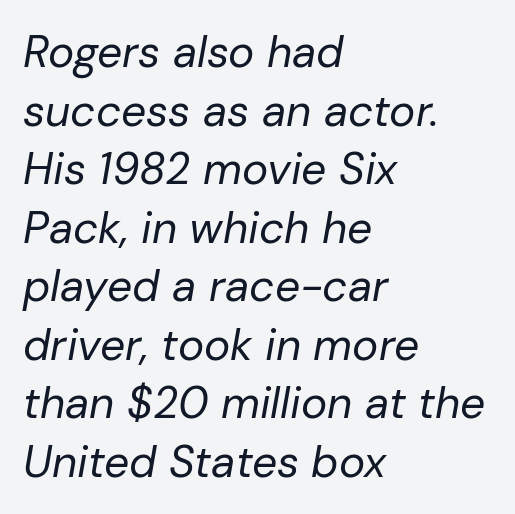
The image shows 44 px regular-weight type, italic (leaning right); set left-aligned, normal line spacing (1.33x), normal letter spacing, not underlined; low stroke contrast and a medium x-height.
